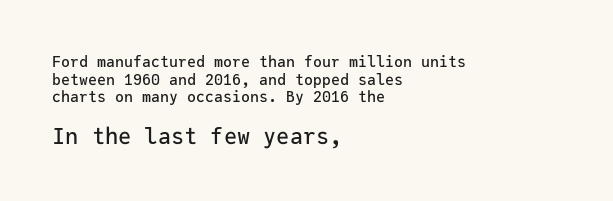
{"italic": "no", "underline": "no", "align": "left", "line_spacing_ratio": 1.18, "letter_spacing": "normal", "letter_spacing_em": 0.0, "larger_block": "second", "size_ratio": 1.47, "glyph_px": 22}
